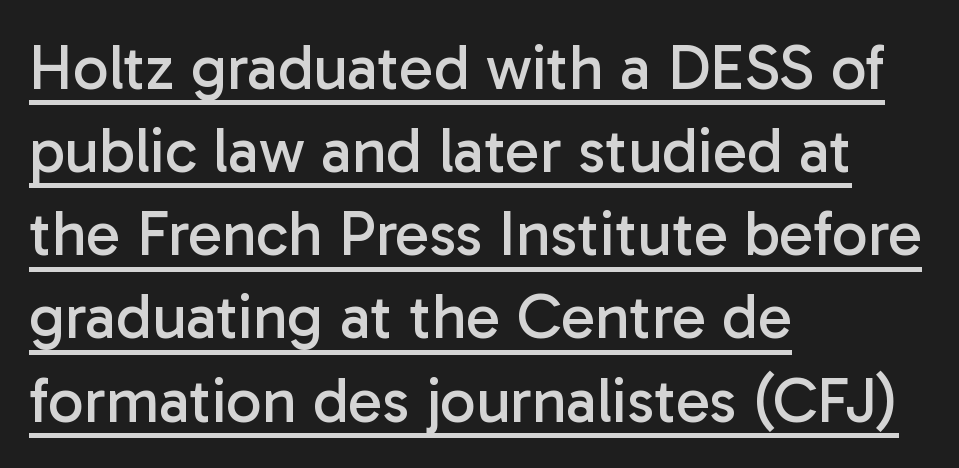
{"serif": "no", "italic": "no", "bold": "no", "weight": "regular", "width": "normal", "stroke_contrast": "low", "x_height": "medium", "monospaced": "no", "underline": "yes", "align": "left", "line_spacing": "normal", "line_spacing_ratio": 1.32, "letter_spacing": "normal", "letter_spacing_em": 0.0, "glyph_px": 63}
